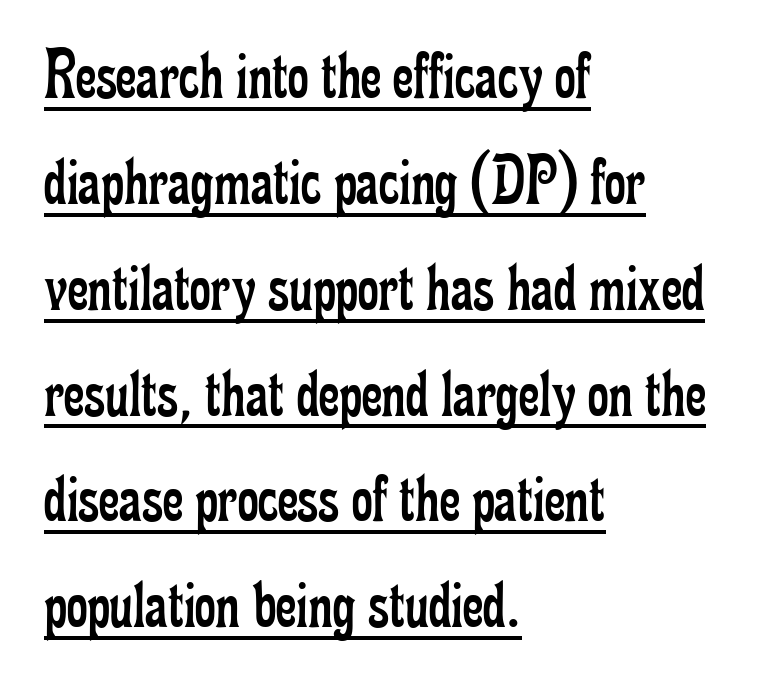
A continuous stroke trails under the words, as in a hyperlink. How are the letters spaced? Ordinarily, with no added tracking. Interline gaps are of average width in this sample. Ordinary non-slanted type is in use.
